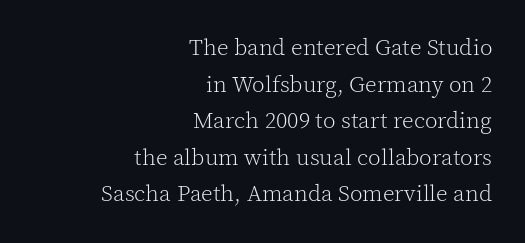
The image shows 23 px text type, upright; set right-aligned, normal line spacing (1.59x), normal letter spacing, not underlined.
